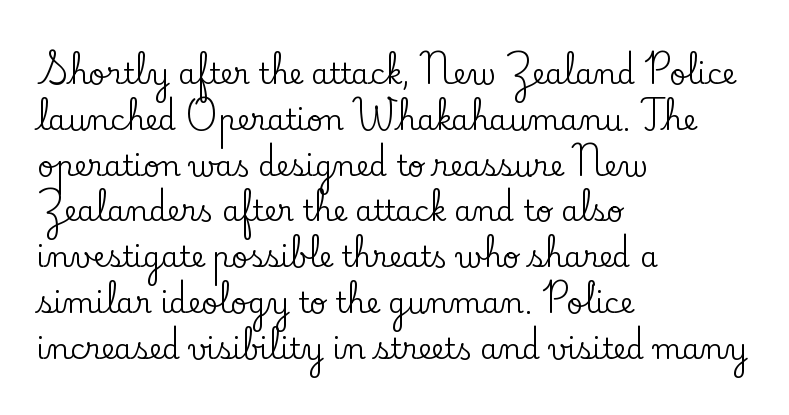
Q: Is the text italic (slanted)? A: No, it is upright.
Q: Is the typeface a serif or a sans-serif typeface? A: Serif.
Q: Is the text underlined? A: No.
Q: How is the paragraph aligned? A: Left-aligned.
Q: Is the spacing between letters normal or unusually wide? A: Normal.
Q: Is the spacing between lines tight, normal or loose? A: Normal.
Q: Width (condensed, normal, or wide)? A: Normal.
Q: Stroke contrast? A: Low.
Q: x-height? A: Small.
Q: Monospaced? A: No.
